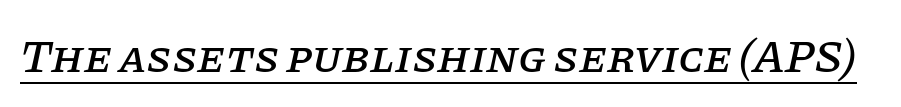
{"serif": "yes", "italic": "yes", "lean": "right", "slant_degrees": 11, "width": "normal", "stroke_contrast": "low", "x_height": "large", "monospaced": "no", "underline": "yes", "letter_spacing": "normal", "letter_spacing_em": 0.0, "glyph_px": 46}
